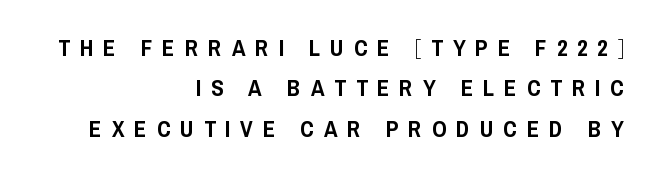
The image shows 23 px text type, upright; set right-aligned, line spacing 1.76x, unusually wide letter spacing (+0.43 em), not underlined.
